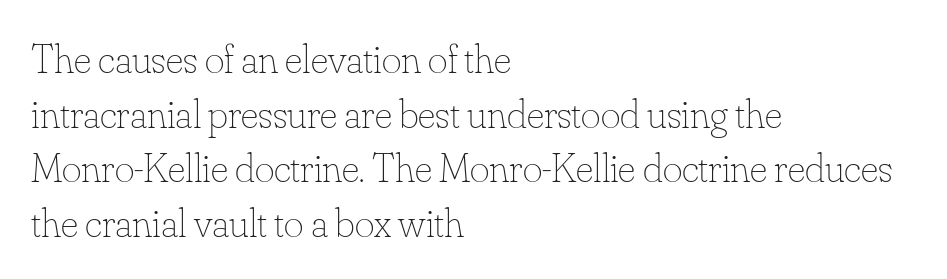
The zone under the glyphs is completely vacant. Quick note: interline space is typical. The weight tops out at a normal text grade. Proportional: the letters do not fall into vertical columns. Compared with typical body copy, the letter spacing here is the same.
